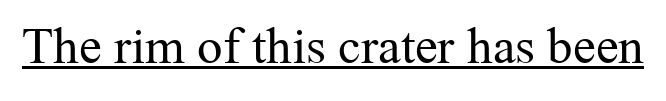
The image shows 51 px regular-weight serif type, upright; set normal letter spacing, underlined; medium stroke contrast and a medium x-height.
